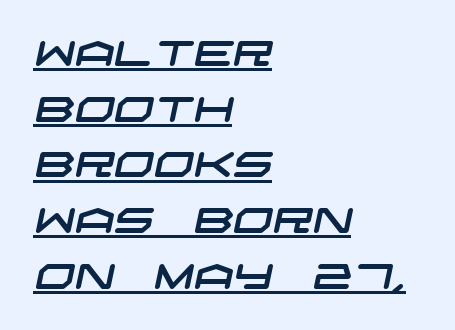
Q: Is the typeface a serif or a sans-serif typeface? A: Sans-serif.
Q: Is the text underlined? A: Yes.
Q: How is the paragraph aligned? A: Left-aligned.
Q: Is the spacing between letters normal or unusually wide? A: Normal.
Q: Is the spacing between lines tight, normal or loose? A: Normal.
Q: Width (condensed, normal, or wide)? A: Wide.
Q: Stroke contrast? A: Low.
Q: x-height? A: Large.
